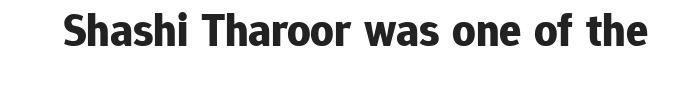
Q: Is the text bold? A: Yes.
Q: Is the text italic (slanted)? A: No, it is upright.
Q: Is the typeface a serif or a sans-serif typeface? A: Sans-serif.
Q: Is the text underlined? A: No.
Q: Is the spacing between letters normal or unusually wide? A: Normal.
Q: Width (condensed, normal, or wide)? A: Normal.
Q: Stroke contrast? A: Low.
Q: x-height? A: Medium.
Q: Monospaced? A: No.
